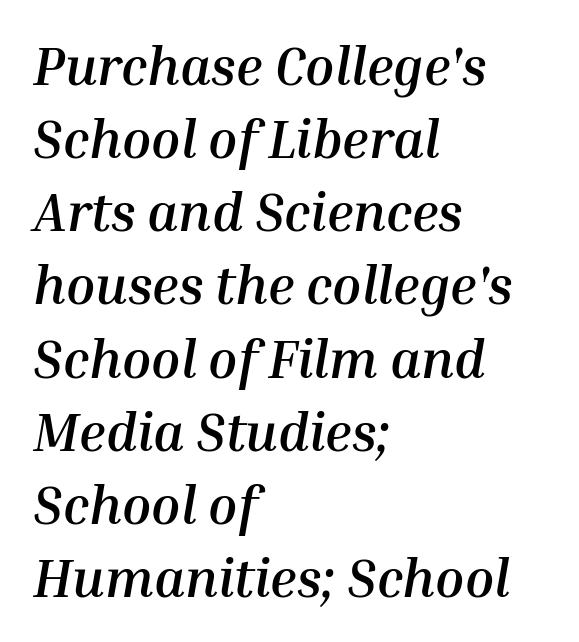
Q: Is the text bold? A: Yes.
Q: Is the text italic (slanted)? A: Yes, it leans right by about 10 degrees.
Q: Is the text underlined? A: No.
Q: How is the paragraph aligned? A: Left-aligned.
Q: Is the spacing between letters normal or unusually wide? A: Normal.
Q: Is the spacing between lines tight, normal or loose? A: Normal.
Q: Width (condensed, normal, or wide)? A: Normal.
Q: Stroke contrast? A: Medium.
Q: x-height? A: Medium.
Q: Monospaced? A: No.
